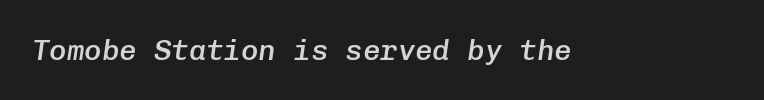
{"italic": "yes", "lean": "right", "slant_degrees": 8, "bold": "semi", "weight": "semibold", "width": "normal", "stroke_contrast": "low", "x_height": "medium", "monospaced": "yes", "underline": "no", "letter_spacing": "normal", "letter_spacing_em": 0.0, "glyph_px": 29}
